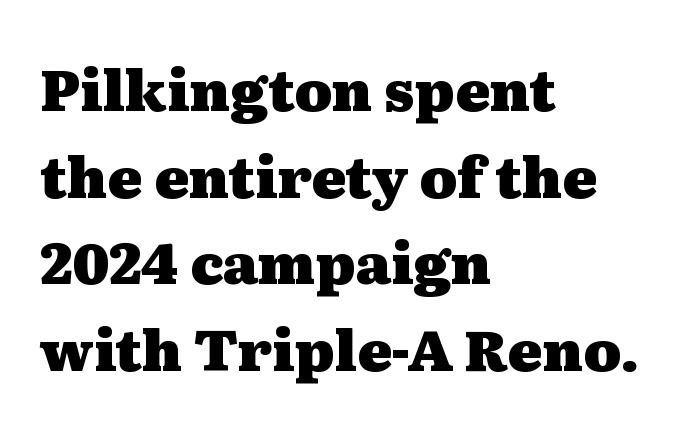
The image shows 57 px heavy, wide serif type, upright; set left-aligned, normal line spacing (1.52x), normal letter spacing, not underlined; medium stroke contrast and a medium x-height.
